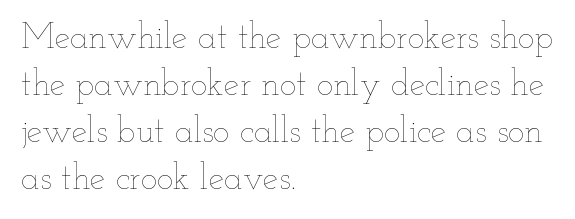
Summary of weight: not heavy and not bold. The lettering stays uniformly vertical, giving the passage a roman look. Type without underlining. Vertically, the passage feels balanced, rows spaced as you'd expect. Nothing unusual about the tracking: characters are spaced as the font intends. Do the characters align in a grid? No, the font is proportional.
